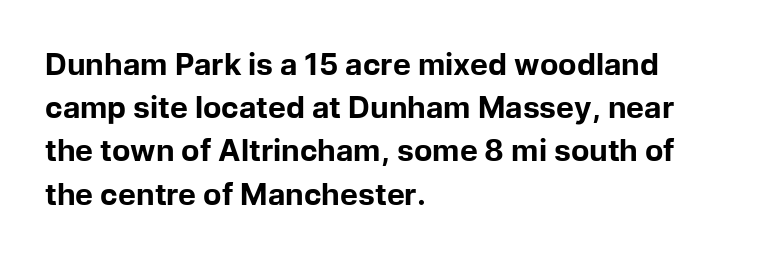
This sample uses an upright cut, with every glyph sitting square on the baseline. The horizontal fit of the characters is conventional and even. The baseline area is clear. The typeface chosen for these lines omits serifs. A classic flush-left, rag-right setting is used for this passage.
